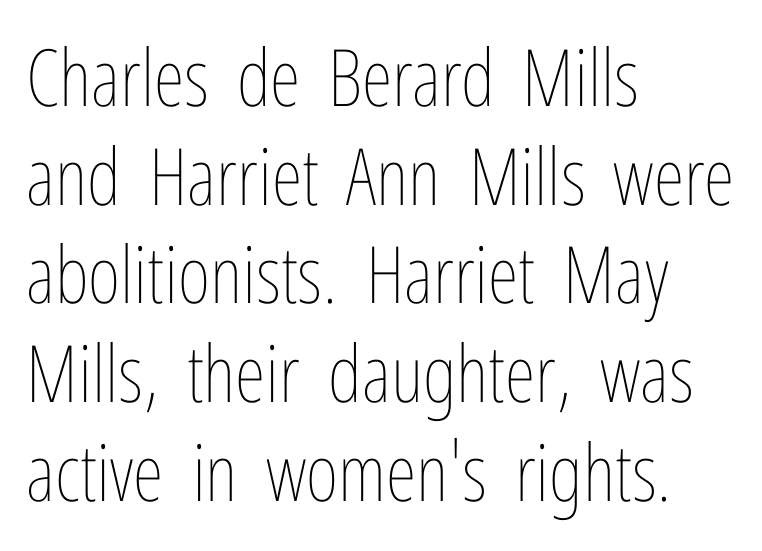
Q: Is the text bold? A: No.
Q: Is the text italic (slanted)? A: No, it is upright.
Q: Is the text underlined? A: No.
Q: How is the paragraph aligned? A: Left-aligned.
Q: Is the spacing between letters normal or unusually wide? A: Normal.
Q: Is the spacing between lines tight, normal or loose? A: Normal.
Q: Width (condensed, normal, or wide)? A: Condensed.
Q: Stroke contrast? A: Low.
Q: x-height? A: Medium.
Q: Monospaced? A: No.
